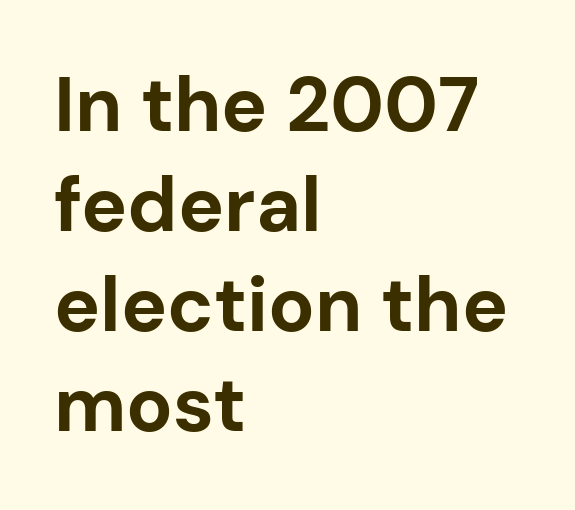
{"serif": "no", "italic": "no", "bold": "yes", "weight": "bold", "width": "normal", "stroke_contrast": "low", "x_height": "medium", "monospaced": "no", "underline": "no", "align": "left", "line_spacing": "normal", "line_spacing_ratio": 1.3, "letter_spacing": "normal", "letter_spacing_em": 0.0, "glyph_px": 77}
